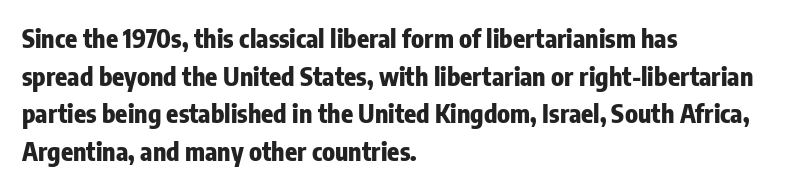
The image shows 25 px bold type, upright; set left-aligned, normal line spacing (1.51x), normal letter spacing, not underlined.
